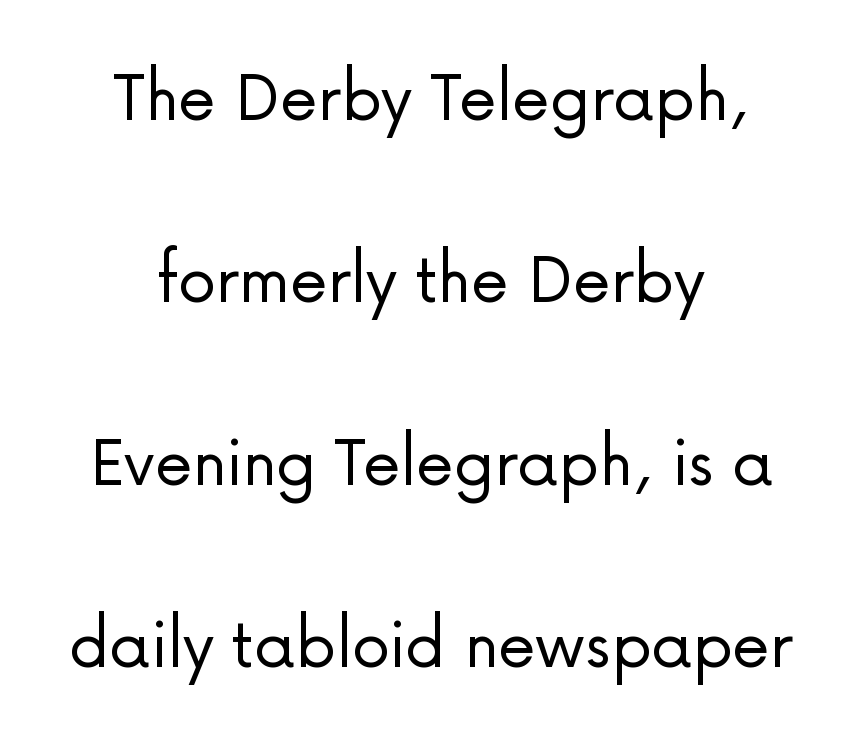
Nope, no serifs anywhere on these letters. No italicization has been applied; the sample stays upright. Here the designer chose a conventional face with non-uniform glyph widths. Stems here are at most as thick as an everyday book face.
